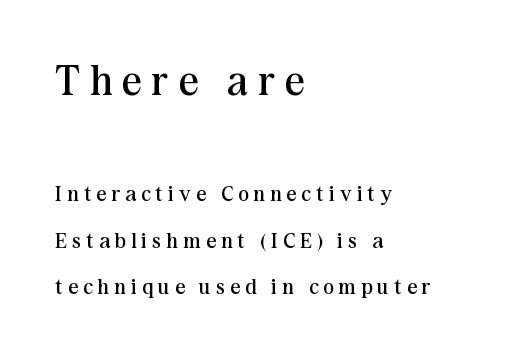
The image shows 43 px regular-weight serif type, upright; set left-aligned, loose line spacing (2.11x), unusually wide letter spacing (+0.24 em), not underlined; the first (top) block is 1.95x larger; medium stroke contrast and a medium x-height.
